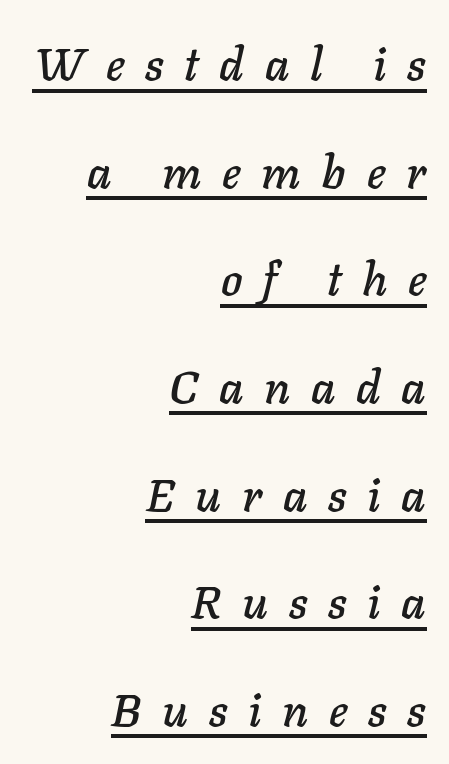
The image shows 46 px text type, italic (leaning right); set right-aligned, loose line spacing (2.34x), unusually wide letter spacing (+0.45 em), underlined; low stroke contrast and a medium x-height.
